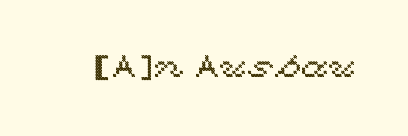
The specimen omits any rule beneath the text block's lines. Here the designer chose a conventional face with non-uniform glyph widths. Caption: standard tracking, unaltered.
